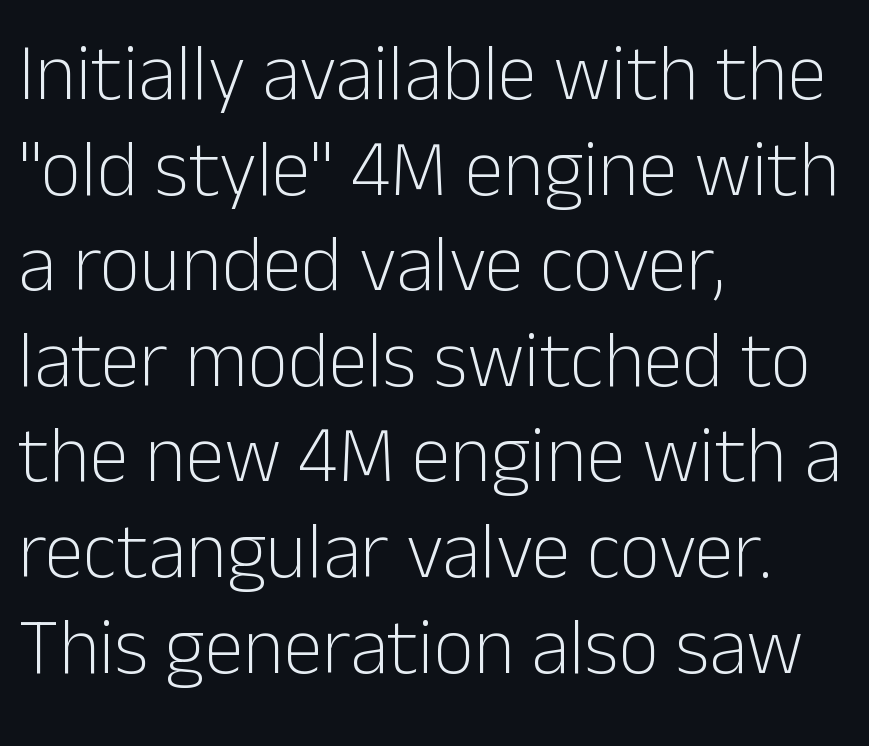
The image shows 79 px light sans-serif type, upright; set left-aligned, line spacing 1.21x, normal letter spacing, not underlined; low stroke contrast and a medium x-height.
